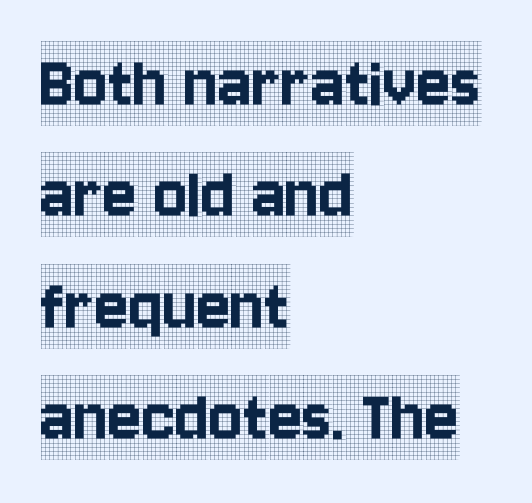
The zone under the glyphs is completely vacant. Think of a printed novel: that variable character pitch is what you see here. A typesetter would call this zero additional tracking. The lines in this sample share a left origin and differ only in where they stop.
